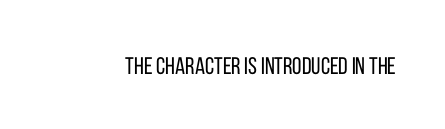
Only glyphs here, with clear space below each row. Notice how the stems are strictly vertical — no italics here. Between one letter and the next there's only the usual sliver of space. Is this a heavy cut? Hardly; it is regular or lighter.
